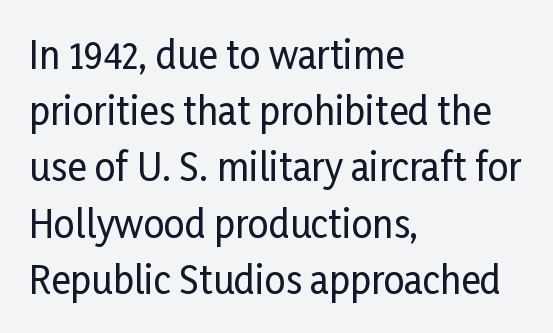
A roman cut, with each character standing at attention. Check under the words: just untouched page. Nope, no serifs anywhere on these letters. Whoever set this chose a conventional vertical rhythm. Short note: letters normally spaced.
